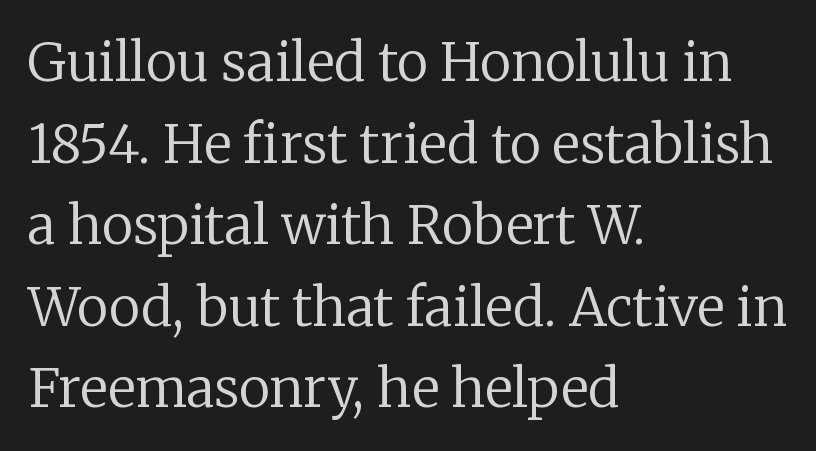
Q: Is the text bold? A: No.
Q: Is the text italic (slanted)? A: No, it is upright.
Q: Is the typeface a serif or a sans-serif typeface? A: Serif.
Q: Is the text underlined? A: No.
Q: How is the paragraph aligned? A: Left-aligned.
Q: Is the spacing between letters normal or unusually wide? A: Normal.
Q: Is the spacing between lines tight, normal or loose? A: Normal.
Q: Width (condensed, normal, or wide)? A: Normal.
Q: Stroke contrast? A: Low.
Q: x-height? A: Medium.
Q: Monospaced? A: No.
